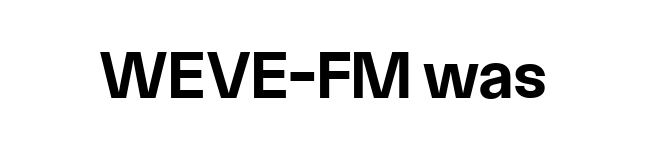
The letters advance in unequal steps, a hallmark of proportional type. Check under the words: just untouched page. Here the glyphs are tracked normally, forming tight word shapes. Pretty heavy lettering here — definitely bold. When letters stand straight like this, we call the style roman or upright. Font category for this specimen: sans-serif.
